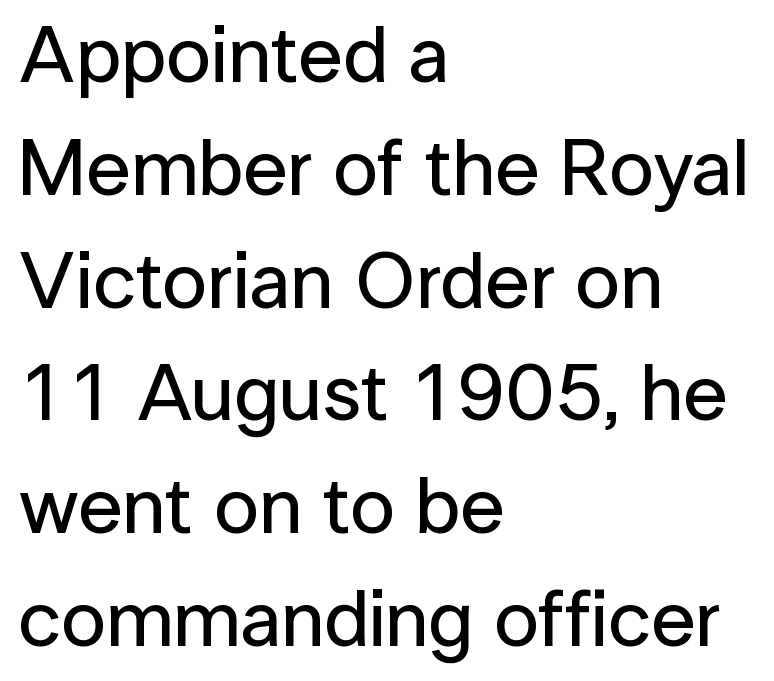
{"serif": "no", "italic": "no", "width": "normal", "stroke_contrast": "low", "x_height": "medium", "monospaced": "no", "underline": "no", "align": "left", "line_spacing": "normal", "line_spacing_ratio": 1.41, "letter_spacing": "normal", "letter_spacing_em": 0.0, "glyph_px": 80}
